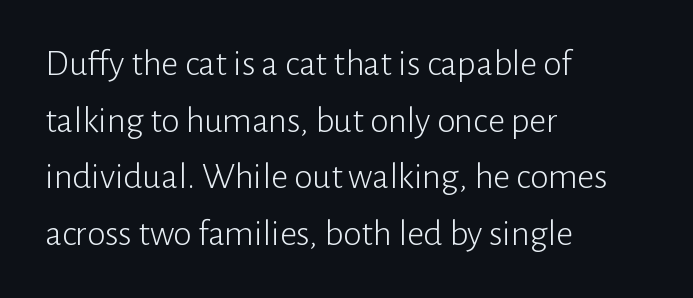
The image shows 37 px light sans-serif type, upright; set left-aligned, normal line spacing (1.53x), normal letter spacing, not underlined; low stroke contrast and a medium x-height.
